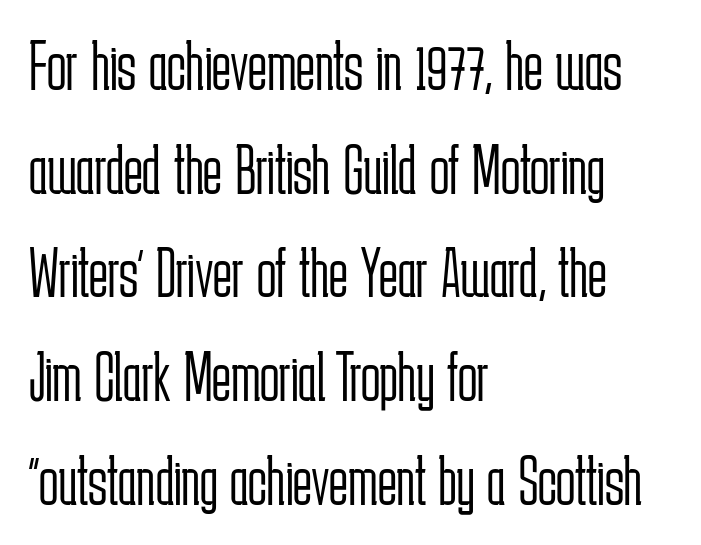
{"serif": "no", "italic": "no", "bold": "no", "weight": "light", "width": "condensed", "stroke_contrast": "low", "x_height": "medium", "monospaced": "no", "underline": "no", "align": "left", "line_spacing": "normal", "line_spacing_ratio": 1.46, "letter_spacing": "normal", "letter_spacing_em": 0.0, "glyph_px": 71}
